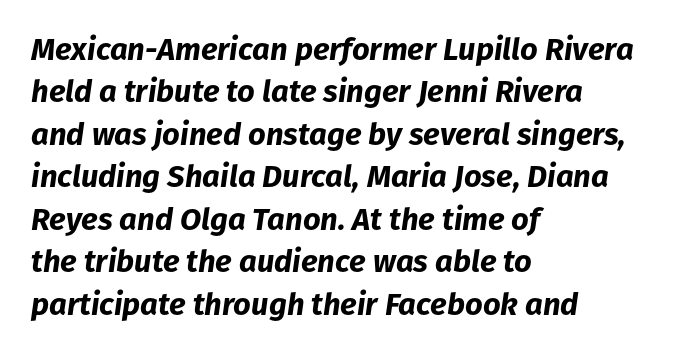
The image shows 31 px bold type, italic (leaning right); set left-aligned, normal line spacing (1.37x), normal letter spacing, not underlined; low stroke contrast and a medium x-height.
